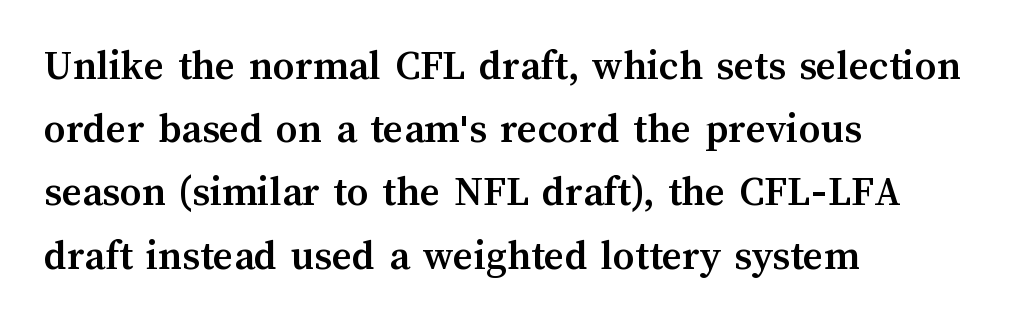
Ordinary non-slanted type is in use. The typesetting leans heavy: a genuine bold. This sample has the flowing, uneven cadence of proportional lettering. Check the space under the baseline: it is left empty. The passage is arranged the way most books set body copy — flush left.
